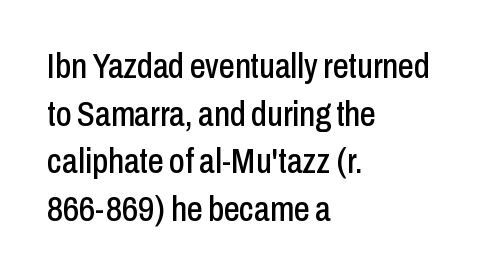
Q: Is the text italic (slanted)? A: No, it is upright.
Q: Is the typeface a serif or a sans-serif typeface? A: Sans-serif.
Q: Is the text underlined? A: No.
Q: How is the paragraph aligned? A: Left-aligned.
Q: Is the spacing between letters normal or unusually wide? A: Normal.
Q: Is the spacing between lines tight, normal or loose? A: Normal.
Q: Width (condensed, normal, or wide)? A: Condensed.
Q: Stroke contrast? A: Low.
Q: x-height? A: Medium.
Q: Monospaced? A: No.
